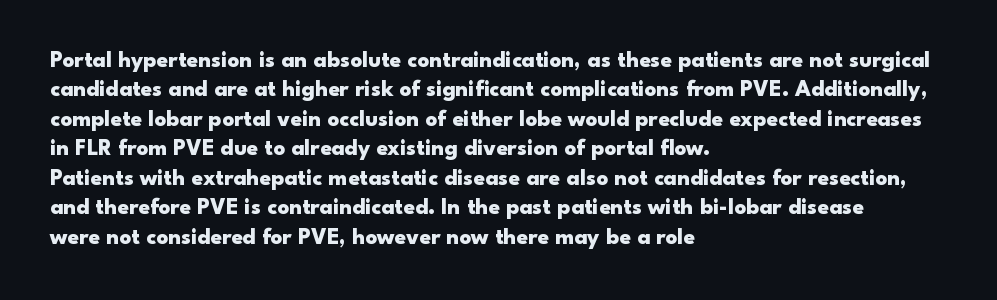
The image shows 23 px bold type, upright; set left-aligned, normal line spacing (1.28x), normal letter spacing, not underlined.
